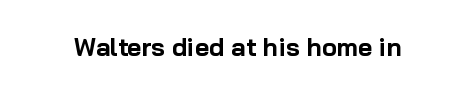
Underlining? Definitely not there. Strong, thick strokes mark this as bold type. This sample uses an upright cut, with every glyph sitting square on the baseline. A typesetter would call this zero additional tracking.
